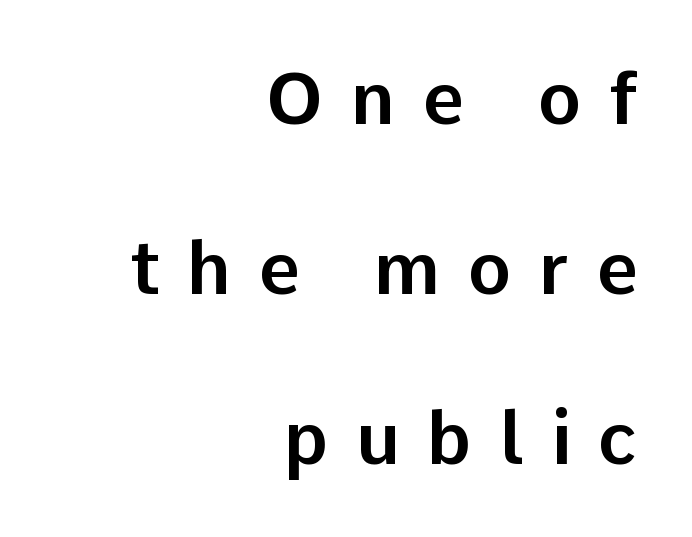
{"serif": "no", "italic": "no", "width": "normal", "stroke_contrast": "low", "x_height": "medium", "monospaced": "no", "underline": "no", "align": "right", "line_spacing": "loose", "line_spacing_ratio": 2.33, "letter_spacing": "wide", "letter_spacing_em": 0.37, "glyph_px": 73}
